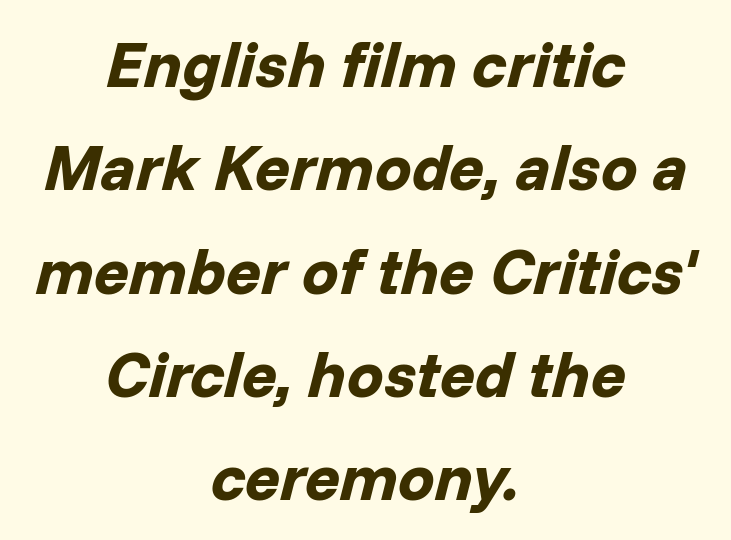
{"italic": "yes", "lean": "right", "slant_degrees": 14, "bold": "yes", "weight": "bold", "width": "normal", "stroke_contrast": "low", "x_height": "medium", "monospaced": "no", "underline": "no", "align": "center", "line_spacing": "normal", "line_spacing_ratio": 1.59, "letter_spacing": "normal", "letter_spacing_em": 0.0, "glyph_px": 65}
